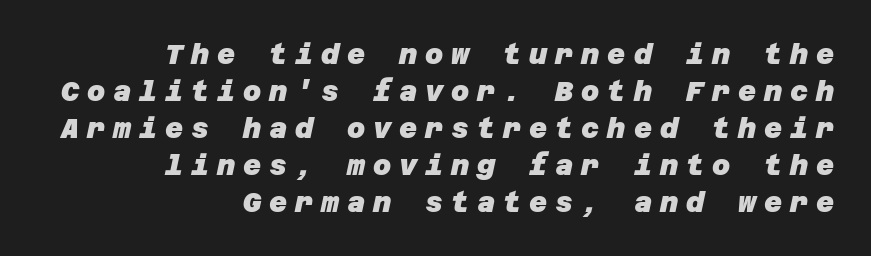
{"serif": "no", "bold": "yes", "weight": "heavy", "width": "normal", "stroke_contrast": "low", "x_height": "large", "underline": "no", "align": "right", "line_spacing": "normal", "line_spacing_ratio": 1.32, "letter_spacing": "wide", "letter_spacing_em": 0.28, "glyph_px": 28}
